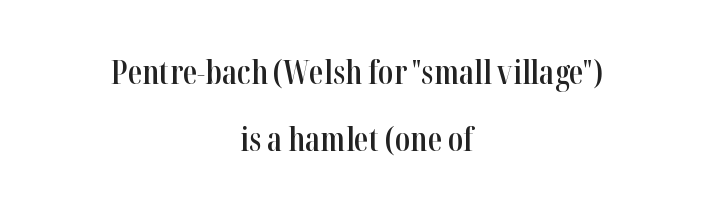
The image shows 32 px semibold, condensed serif type, upright; set centered, loose line spacing (2.1x), normal letter spacing, not underlined; high stroke contrast and a medium x-height.
